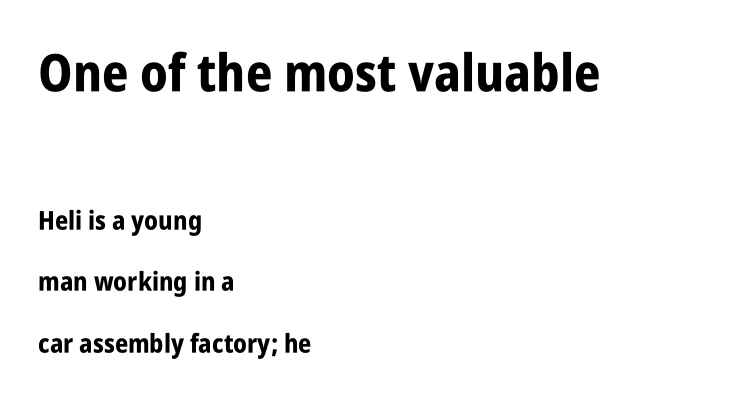
{"serif": "no", "italic": "no", "bold": "yes", "weight": "bold", "width": "condensed", "stroke_contrast": "low", "x_height": "large", "monospaced": "no", "underline": "no", "align": "left", "line_spacing": "loose", "line_spacing_ratio": 2.37, "letter_spacing": "normal", "letter_spacing_em": 0.0, "larger_block": "first", "size_ratio": 2.0, "glyph_px": 52}
